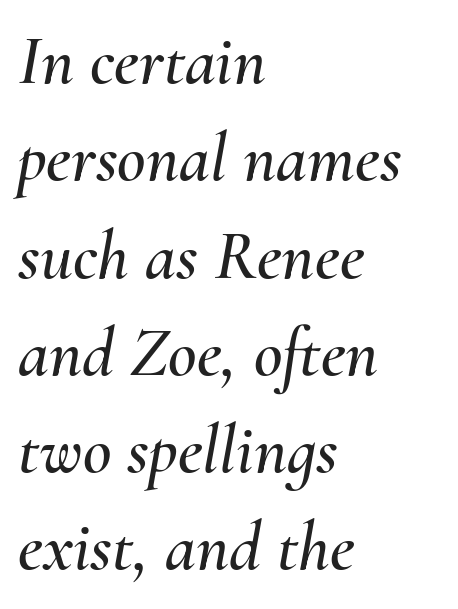
{"italic": "yes", "lean": "right", "slant_degrees": 10, "width": "normal", "stroke_contrast": "medium", "x_height": "small", "monospaced": "no", "underline": "no", "align": "left", "line_spacing": "normal", "line_spacing_ratio": 1.39, "letter_spacing": "normal", "letter_spacing_em": 0.0, "glyph_px": 70}
